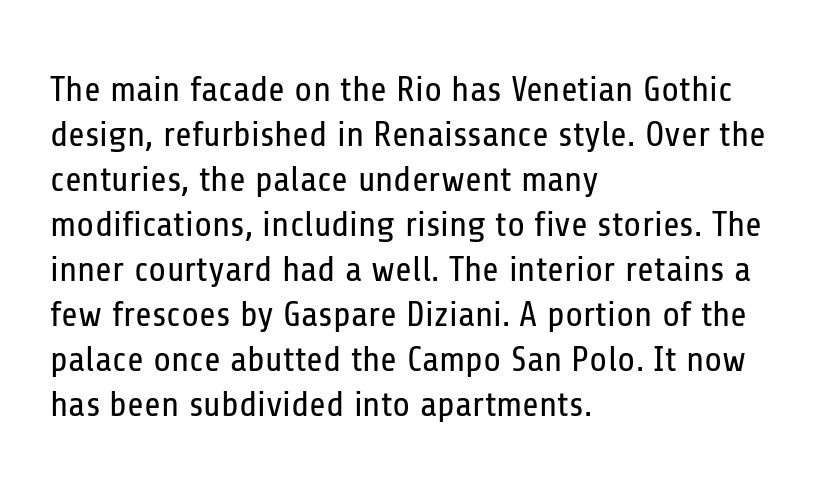
Lines of text with bare space underneath. Examine the stroke ends and you'll find no serifs. The passage shown is typed in a proportional face where columns would drift. Short and long lines alike share a common starting point at left. The letters stand upright; this is a roman face. No letter is thick-stroked: the sample isn't bold.
